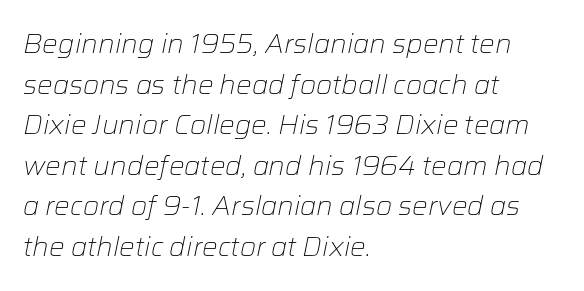
Q: Is the text bold? A: No.
Q: Is the text italic (slanted)? A: Yes, it leans right by about 12 degrees.
Q: Is the text underlined? A: No.
Q: How is the paragraph aligned? A: Left-aligned.
Q: Is the spacing between letters normal or unusually wide? A: Normal.
Q: Is the spacing between lines tight, normal or loose? A: Normal.
